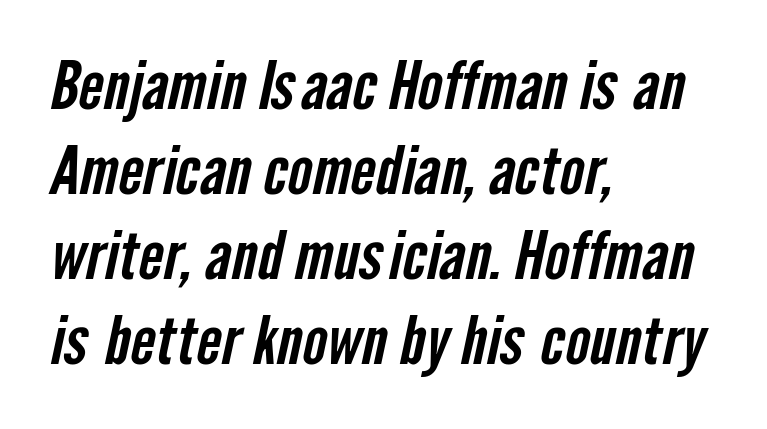
Q: Is the typeface a serif or a sans-serif typeface? A: Sans-serif.
Q: Is the text underlined? A: No.
Q: How is the paragraph aligned? A: Left-aligned.
Q: Is the spacing between letters normal or unusually wide? A: Normal.
Q: Is the spacing between lines tight, normal or loose? A: Normal.
Q: Width (condensed, normal, or wide)? A: Condensed.
Q: Stroke contrast? A: Low.
Q: x-height? A: Medium.
Q: Monospaced? A: No.
